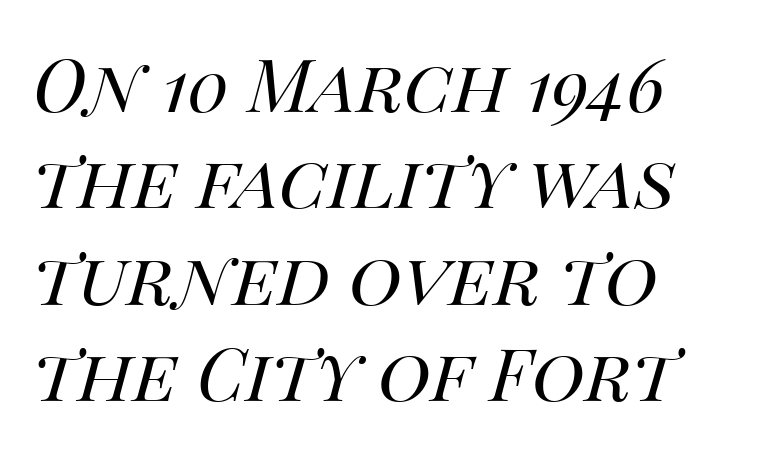
The image shows 73 px regular-weight type, italic (leaning right); set normal line spacing (1.32x), normal letter spacing, not underlined; medium stroke contrast and a large x-height.
